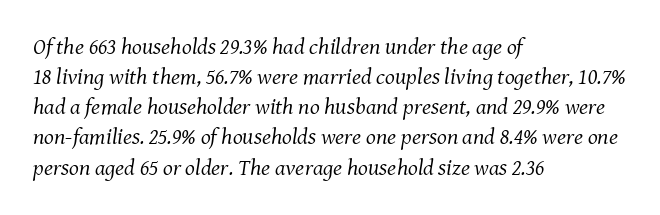
Q: Is the text bold? A: No.
Q: Is the text italic (slanted)? A: Yes, it leans right by about 8 degrees.
Q: Is the text underlined? A: No.
Q: How is the paragraph aligned? A: Left-aligned.
Q: Is the spacing between letters normal or unusually wide? A: Normal.
Q: Is the spacing between lines tight, normal or loose? A: Normal.
